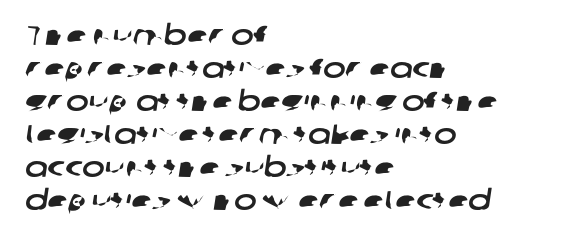
Q: Is the text underlined? A: No.
Q: How is the paragraph aligned? A: Left-aligned.
Q: Is the spacing between letters normal or unusually wide? A: Normal.
